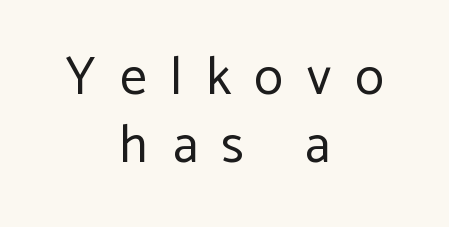
The image shows 53 px regular-weight sans-serif type, upright; set centered, normal line spacing (1.29x), unusually wide letter spacing (+0.45 em), not underlined; low stroke contrast and a medium x-height.
